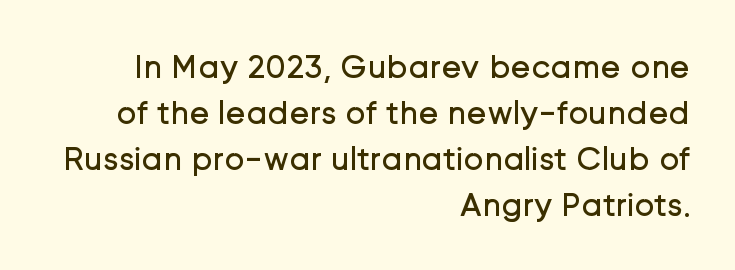
The image shows 34 px regular-weight sans-serif type, upright; set right-aligned, normal line spacing (1.35x), normal letter spacing, not underlined; low stroke contrast and a medium x-height.
